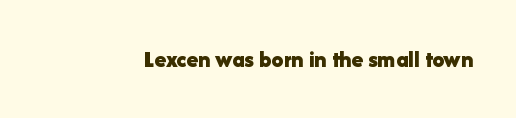
{"italic": "no", "bold": "yes", "underline": "no", "letter_spacing": "normal", "letter_spacing_em": 0.0, "glyph_px": 24}
